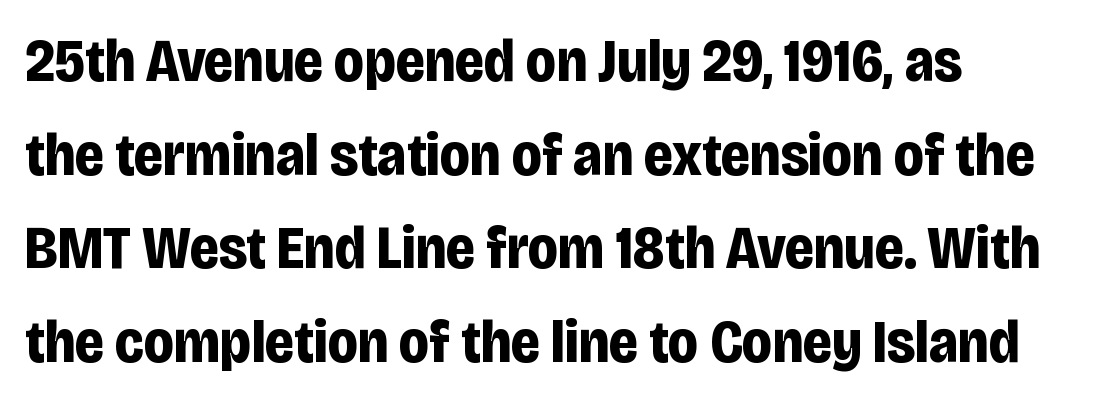
Compared with typical paragraphs, the rows here are spaced about the same. Each letter keeps its own natural width here, so spacing adapts to shape. Thick stems and heavy bowls — unmistakably bold. Typographically, this falls in the sans-serif category.
